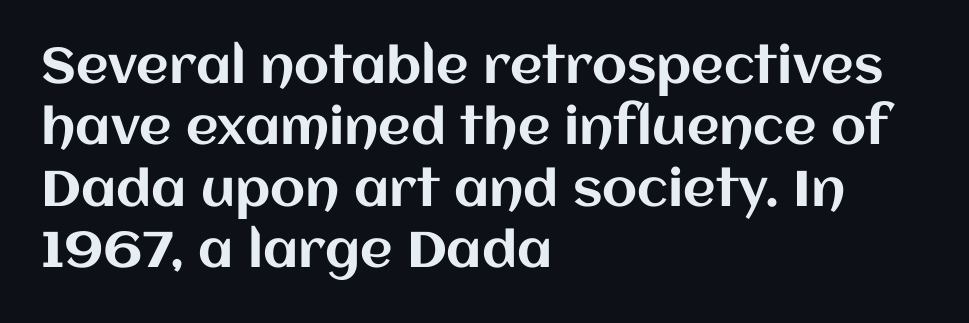
Tracking value appears to be zero — textbook default spacing. Tall strokes in this sample are plumb rather than angled. Each letter keeps its own natural width here, so spacing adapts to shape. A classic flush-left, rag-right setting is used for this passage. Each row of text sits above clean, open space.
